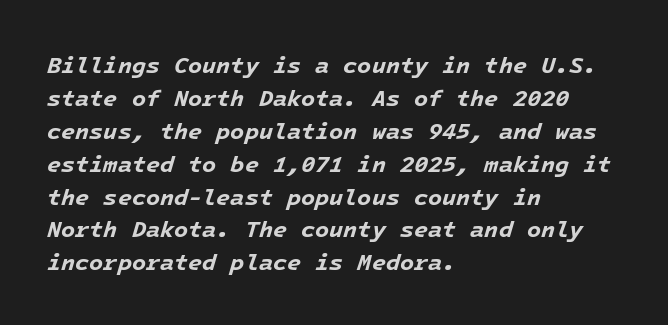
{"italic": "yes", "lean": "right", "slant_degrees": 16, "bold": "yes", "underline": "no", "align": "left", "line_spacing": "normal", "line_spacing_ratio": 1.43, "letter_spacing": "normal", "letter_spacing_em": 0.0, "glyph_px": 23}
